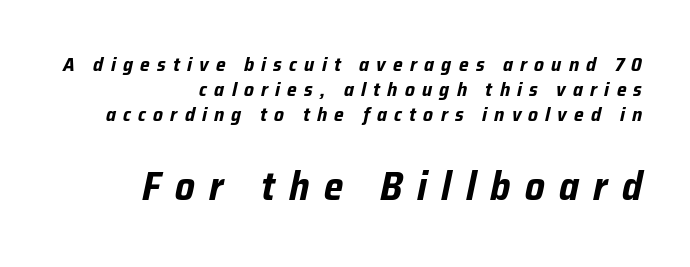
Q: Is the text bold? A: Yes.
Q: Is the text italic (slanted)? A: Yes, it leans right by about 12 degrees.
Q: Is the text underlined? A: No.
Q: How is the paragraph aligned? A: Right-aligned.
Q: Is the spacing between letters normal or unusually wide? A: Unusually wide.
Q: Which block of text is set in a larger size, the first (top) or the second (bottom)? A: The second (bottom) one.
Q: Width (condensed, normal, or wide)? A: Condensed.
Q: Stroke contrast? A: Low.
Q: x-height? A: Medium.
Q: Monospaced? A: No.
